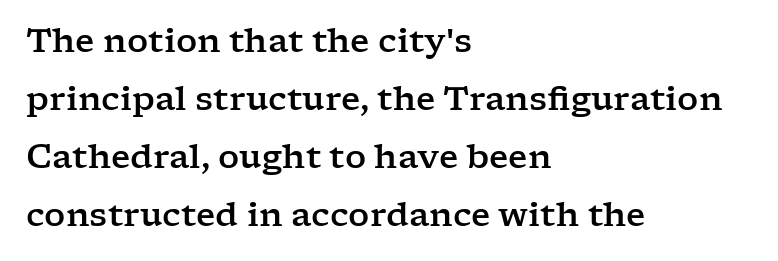
{"serif": "yes", "italic": "no", "width": "wide", "stroke_contrast": "low", "x_height": "medium", "monospaced": "no", "underline": "no", "align": "left", "line_spacing_ratio": 1.76, "letter_spacing": "normal", "letter_spacing_em": 0.0, "glyph_px": 33}
